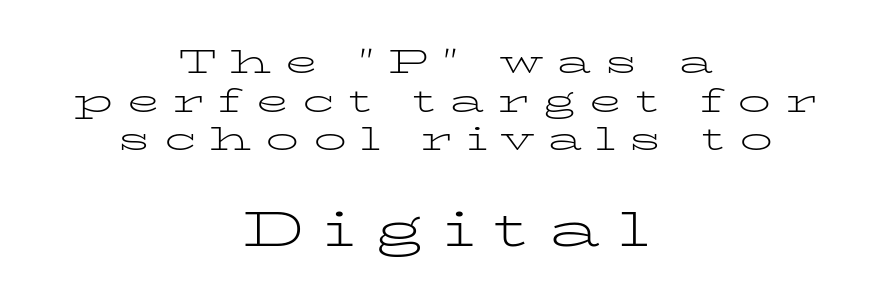
Notice how the stems are strictly vertical — no italics here. Does the copy run flush right? No — it is centered line by line. Here the second block reads like a headline and the first like body copy. Descenders hang freely into open space. Bold? No — there's no thickening of the strokes. This sample uses a serif face.
